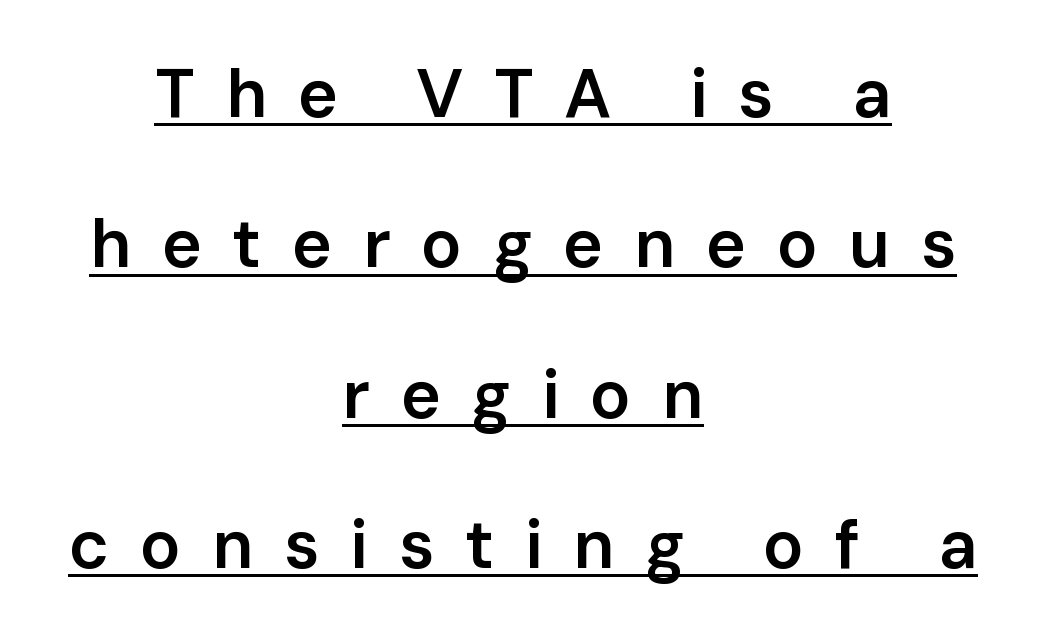
{"serif": "no", "italic": "no", "bold": "semi", "weight": "semibold", "width": "normal", "stroke_contrast": "low", "x_height": "medium", "monospaced": "no", "underline": "yes", "align": "center", "line_spacing": "loose", "line_spacing_ratio": 2.21, "letter_spacing": "wide", "letter_spacing_em": 0.45, "glyph_px": 68}
